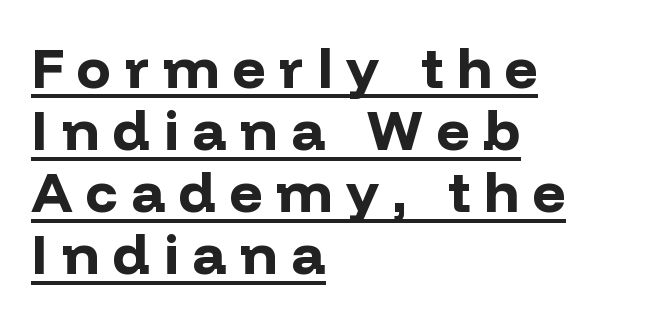
The image shows 57 px bold sans-serif type, upright; set left-aligned, tight line spacing (1.09x), unusually wide letter spacing (+0.24 em), underlined; low stroke contrast and a medium x-height.
